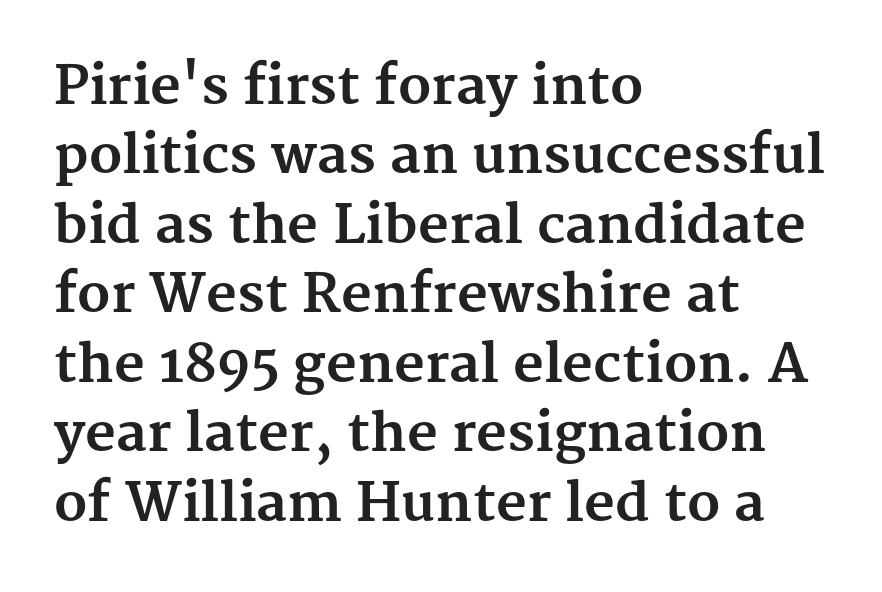
{"serif": "yes", "italic": "no", "bold": "yes", "weight": "bold", "width": "normal", "stroke_contrast": "medium", "x_height": "medium", "monospaced": "no", "underline": "no", "align": "left", "line_spacing": "normal", "line_spacing_ratio": 1.31, "letter_spacing": "normal", "letter_spacing_em": 0.0, "glyph_px": 53}
